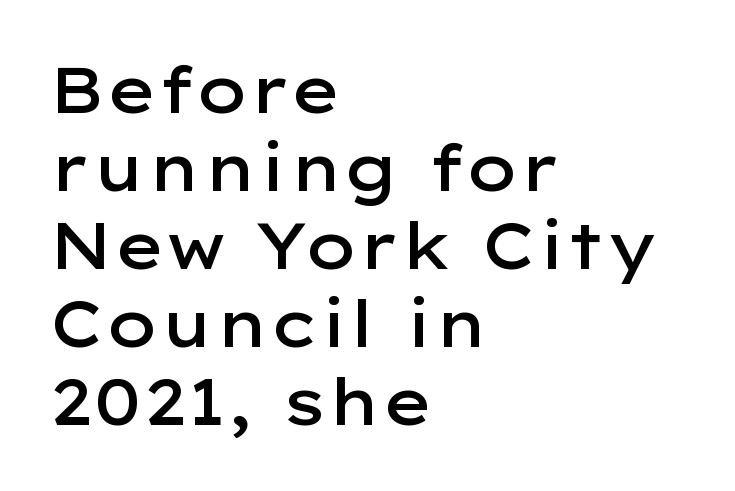
Q: Is the text bold? A: Semi-bold.
Q: Is the text italic (slanted)? A: No, it is upright.
Q: Is the typeface a serif or a sans-serif typeface? A: Sans-serif.
Q: Is the text underlined? A: No.
Q: How is the paragraph aligned? A: Left-aligned.
Q: Is the spacing between letters normal or unusually wide? A: Normal.
Q: Width (condensed, normal, or wide)? A: Wide.
Q: Stroke contrast? A: Low.
Q: x-height? A: Medium.
Q: Monospaced? A: No.
